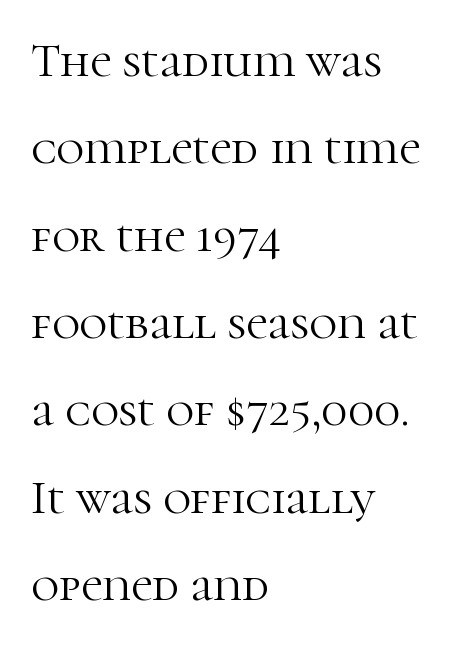
The image shows 48 px light serif type, upright; set left-aligned, line spacing 1.82x, normal letter spacing, not underlined; high stroke contrast and a medium x-height.
